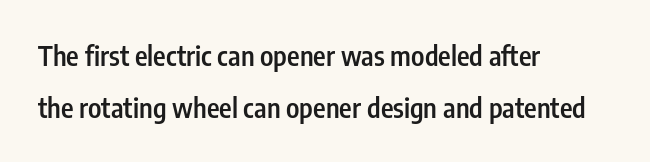
Does the copy run flush right? No — it runs flush left. Posture: vertical. Descenders are the only things crossing below the line. The face used here is a semibold: visibly heavier than regular, lighter than bold.
